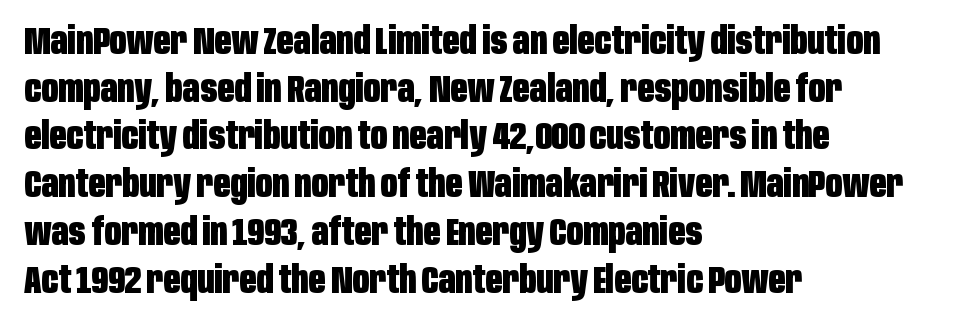
The leading is moderate, giving the passage an even texture. Serif or sans? Sans — the stroke terminals are bare. This is heavy type, rendered in bold. A typesetter would call this proportional, since set widths differ per character.
